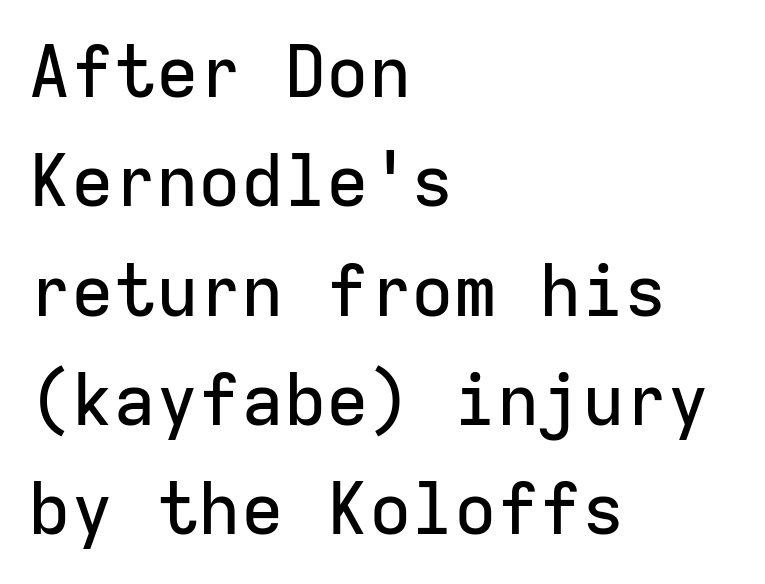
{"serif": "no", "italic": "no", "width": "normal", "stroke_contrast": "low", "x_height": "medium", "monospaced": "yes", "underline": "no", "align": "left", "line_spacing": "normal", "line_spacing_ratio": 1.54, "letter_spacing": "normal", "letter_spacing_em": 0.0, "glyph_px": 71}
